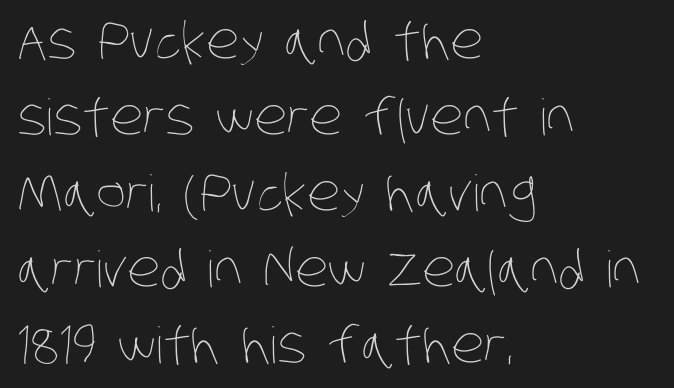
Whoever set this chose a conventional vertical rhythm. Stems here are at most as thick as an everyday book face. Nobody drew a line under any word here. Line starts are locked; line ends wander. Proportional: the letters do not fall into vertical columns. The line texture is even and compact thanks to regular tracking.
